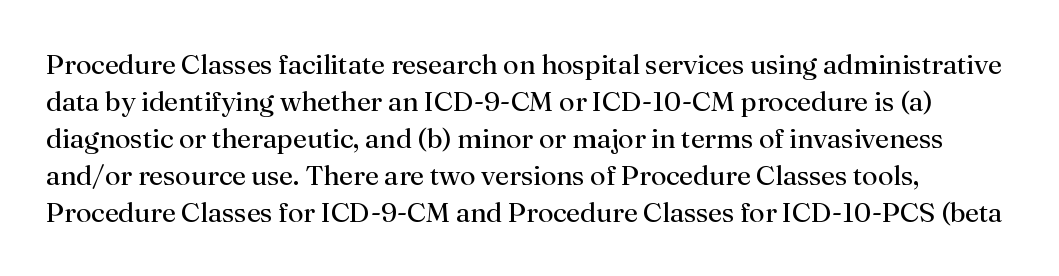
This sample has the flowing, uneven cadence of proportional lettering. Yep, those are serifs on the letters. The foot of each line stays bare and open. No heavy texture on the line: the type isn't bold. Ordinary non-slanted type is in use. The tracking reads as untouched default to a designer's eye.
